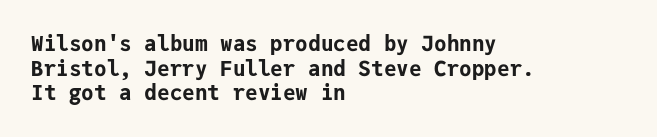
{"italic": "no", "bold": "yes", "underline": "no", "align": "left", "line_spacing_ratio": 1.17, "letter_spacing": "normal", "letter_spacing_em": 0.0, "glyph_px": 21}
